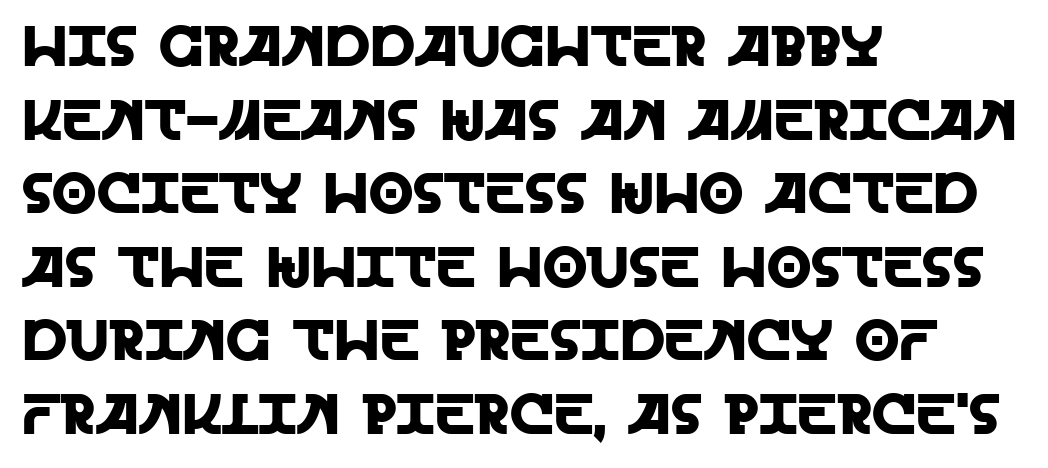
The image shows 57 px sans-serif type, upright; set left-aligned, normal line spacing (1.29x), normal letter spacing, not underlined; a large x-height.
